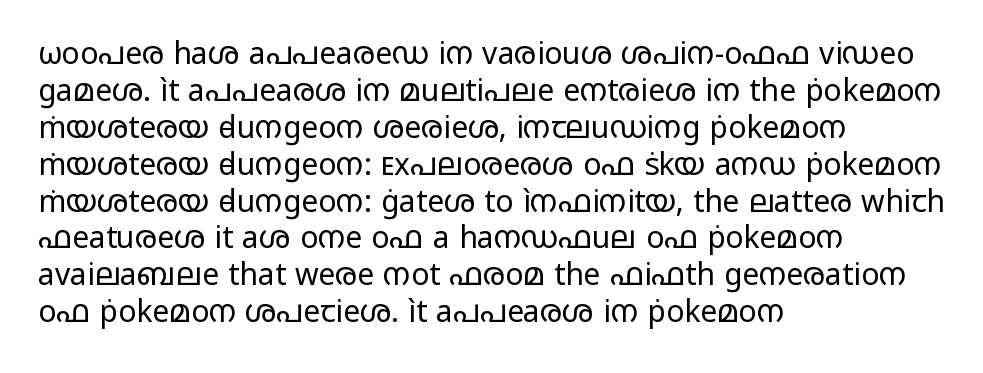
The image shows 30 px regular-weight, wide sans-serif type, upright; set left-aligned, line spacing 1.23x, normal letter spacing, not underlined; low stroke contrast and a medium x-height.
